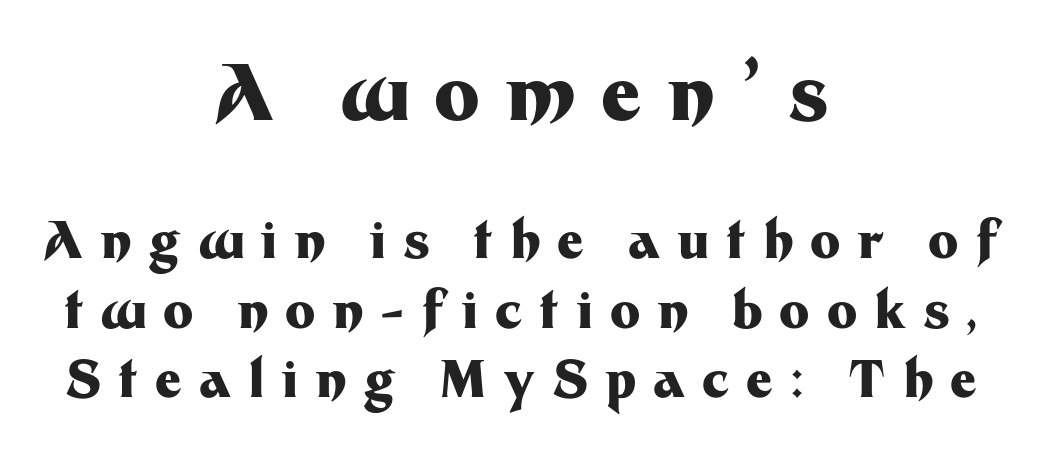
A sans-serif font was chosen for this passage. Horizontal bands of white between lines are of average thickness. The specimen omits any rule beneath the text block's lines. Horizontally, the lines are justified to the midpoint only.
